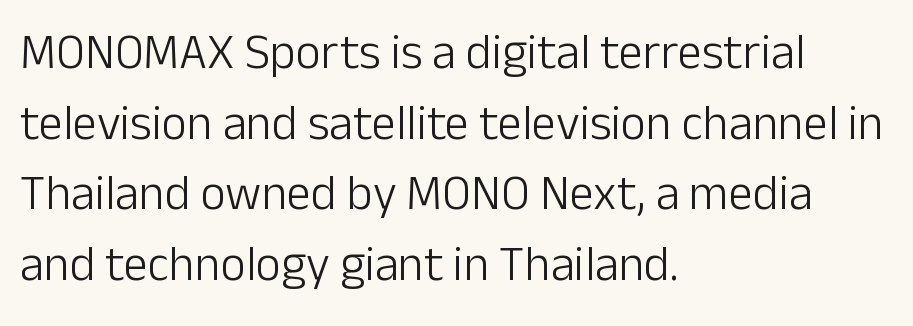
The ragged edge is on the right, which tells us the setting is flush left. On a weight scale, this lands at 450 or below. Nope, not italic — everything's standing straight. Think of a printed novel: that variable character pitch is what you see here. No extra tracking has been applied to these lines.
